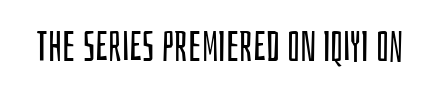
The glyphs are unaccompanied by any horizontal stroke below them. Glyph-to-glyph distance matches everyday printed text. The passage shown is not bold in any degree. The letters stand straight up with perfectly vertical stems.
